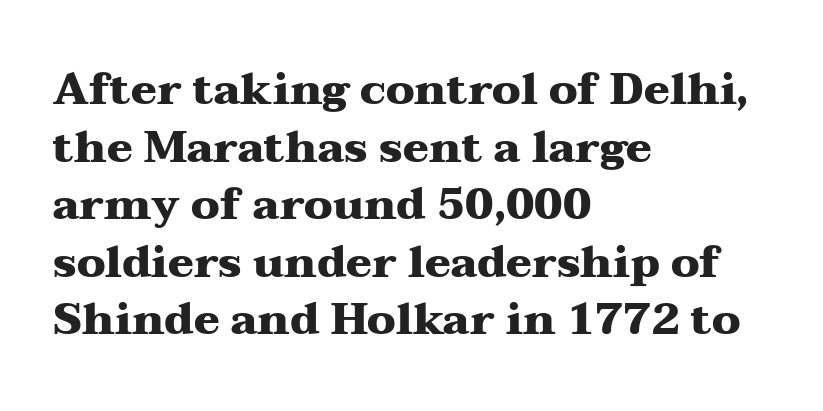
{"serif": "yes", "italic": "no", "bold": "yes", "weight": "heavy", "width": "wide", "stroke_contrast": "medium", "x_height": "medium", "monospaced": "no", "underline": "no", "align": "left", "line_spacing": "normal", "line_spacing_ratio": 1.34, "letter_spacing": "normal", "letter_spacing_em": 0.0, "glyph_px": 43}
